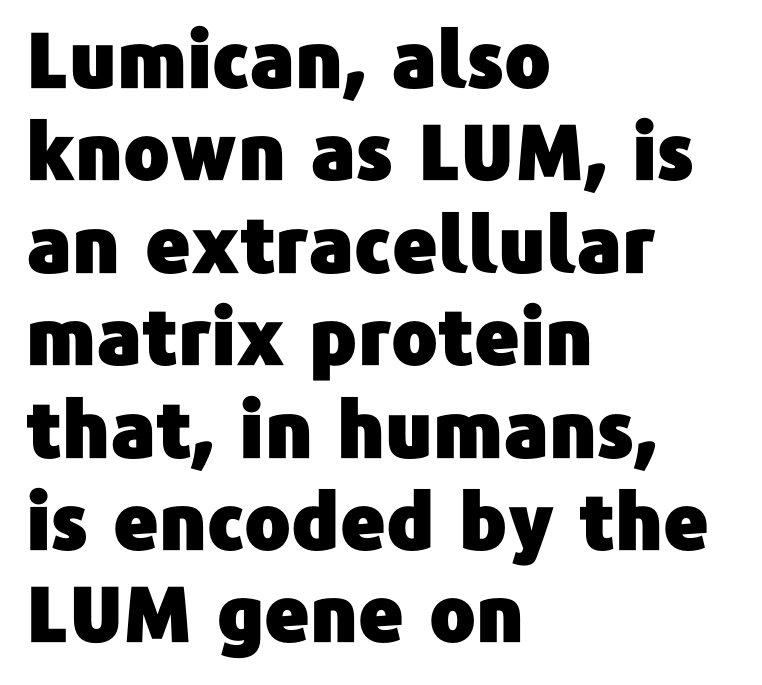
The image shows 77 px sans-serif type, upright; set left-aligned, line spacing 1.2x, normal letter spacing, not underlined; low stroke contrast and a medium x-height.
